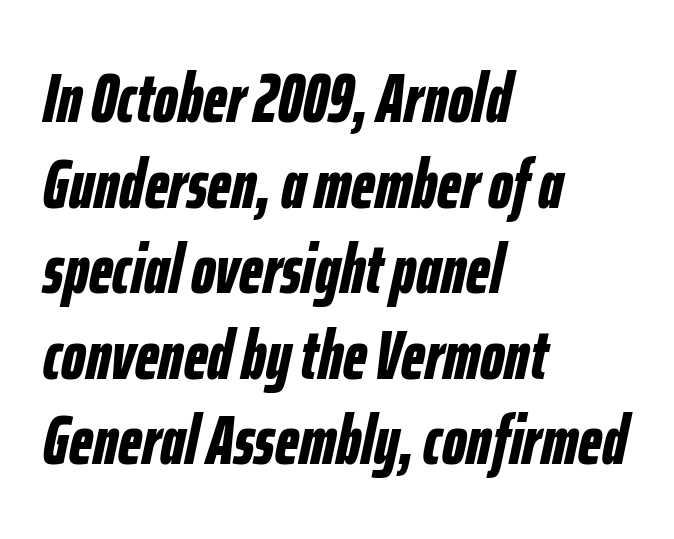
Q: Is the text bold? A: Yes.
Q: Is the text italic (slanted)? A: Yes, it leans right by about 12 degrees.
Q: Is the text underlined? A: No.
Q: How is the paragraph aligned? A: Left-aligned.
Q: Is the spacing between letters normal or unusually wide? A: Normal.
Q: Width (condensed, normal, or wide)? A: Condensed.
Q: Stroke contrast? A: Low.
Q: x-height? A: Medium.
Q: Monospaced? A: No.
